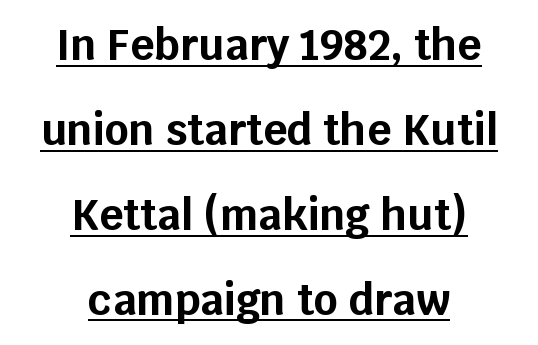
The image shows 42 px bold sans-serif type, upright; set centered, loose line spacing (2.02x), normal letter spacing, underlined; low stroke contrast and a large x-height.
